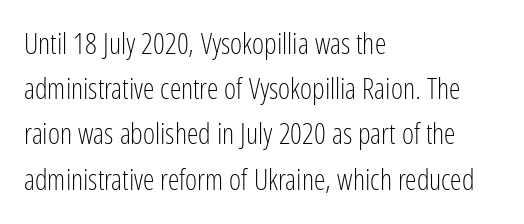
Unlike italic type, these characters show no tilt at all. Stroke mass is kept to a normal reading level or below. The letters advance in unequal steps, a hallmark of proportional type. A bare baseline throughout the passage.
